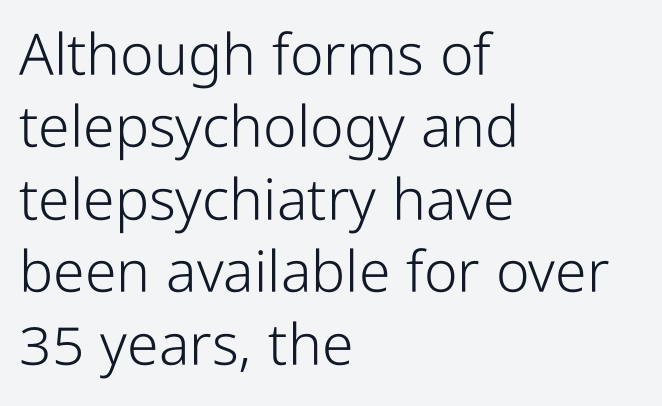
The image shows 57 px light, condensed sans-serif type, upright; set left-aligned, normal line spacing (1.27x), normal letter spacing, not underlined; low stroke contrast and a medium x-height.
